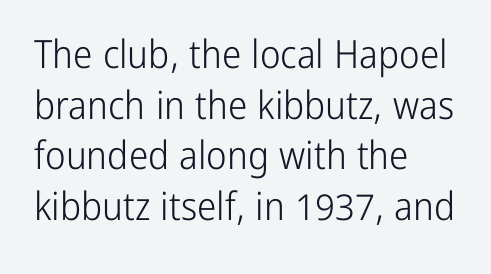
{"serif": "no", "italic": "no", "bold": "no", "weight": "light", "width": "condensed", "stroke_contrast": "low", "x_height": "medium", "monospaced": "no", "underline": "no", "align": "left", "line_spacing": "normal", "line_spacing_ratio": 1.3, "letter_spacing": "normal", "letter_spacing_em": 0.0, "glyph_px": 39}
